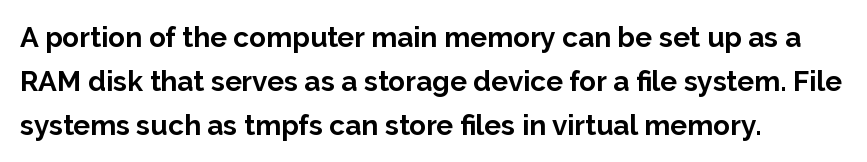
The image shows 28 px bold sans-serif type, upright; set left-aligned, normal line spacing (1.57x), normal letter spacing, not underlined; low stroke contrast and a medium x-height.
